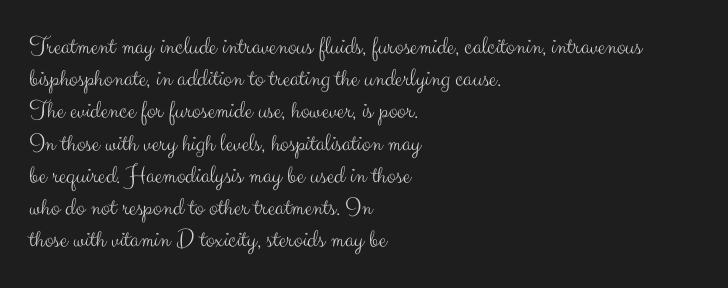
{"bold": "no", "underline": "no", "align": "left", "line_spacing_ratio": 1.24, "letter_spacing": "normal", "letter_spacing_em": 0.0, "glyph_px": 26}
